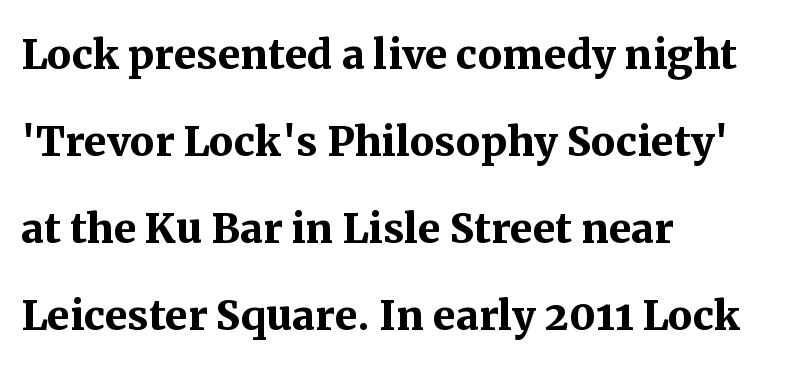
{"serif": "yes", "italic": "no", "bold": "yes", "weight": "semibold", "width": "normal", "stroke_contrast": "medium", "x_height": "medium", "monospaced": "no", "underline": "no", "align": "left", "line_spacing": "normal", "line_spacing_ratio": 1.58, "letter_spacing": "normal", "letter_spacing_em": 0.0, "glyph_px": 55}
